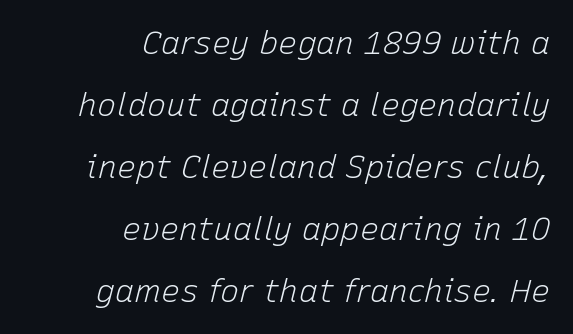
The axis of the letterforms is tilted away from vertical. Rows of type keep a wide berth in the vertical direction. Heaviness? Minimal to ordinary, like unemphasized prose. Note the varied advance widths — an 'i' is clearly narrower than an 'm'. These lines stack with their right ends in a neat column. Unmarked baselines from the first word to the last.
